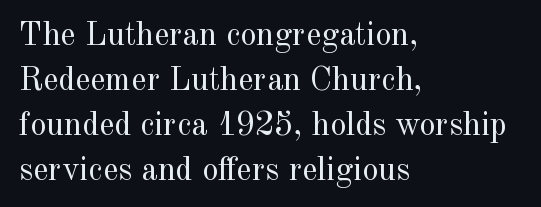
The image shows 33 px regular-weight serif type, upright; set left-aligned, normal line spacing (1.36x), normal letter spacing, not underlined; a small x-height.
